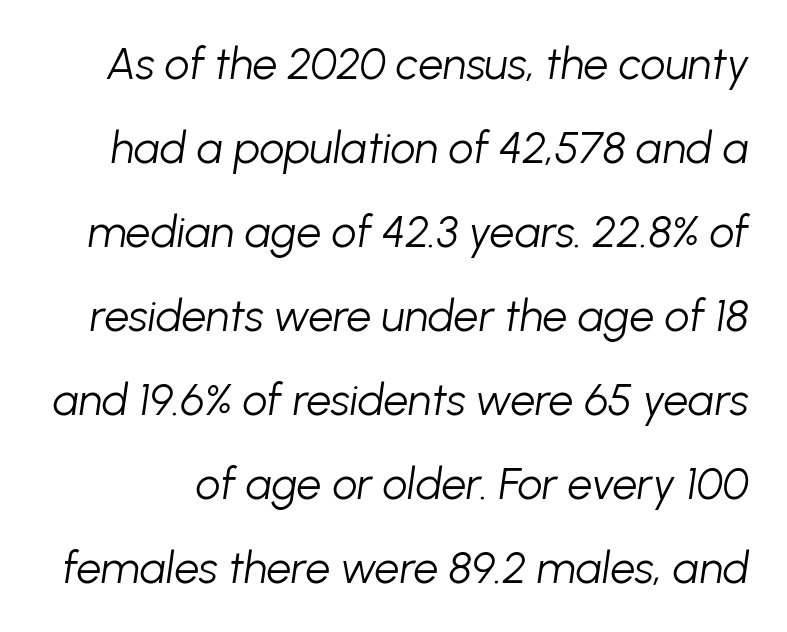
Q: Is the text bold? A: No.
Q: Is the text italic (slanted)? A: Yes, it leans right by about 8 degrees.
Q: Is the text underlined? A: No.
Q: Is the spacing between letters normal or unusually wide? A: Normal.
Q: Is the spacing between lines tight, normal or loose? A: Loose.
Q: Width (condensed, normal, or wide)? A: Normal.
Q: Stroke contrast? A: Low.
Q: x-height? A: Medium.
Q: Monospaced? A: No.
